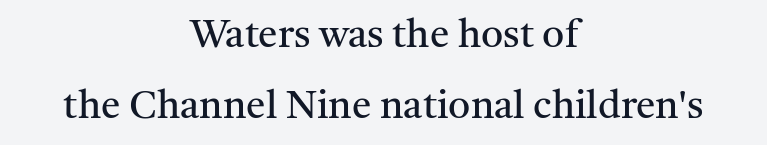
Q: Is the text bold? A: No.
Q: Is the text italic (slanted)? A: No, it is upright.
Q: Is the typeface a serif or a sans-serif typeface? A: Serif.
Q: Is the text underlined? A: No.
Q: How is the paragraph aligned? A: Centered.
Q: Is the spacing between letters normal or unusually wide? A: Normal.
Q: Width (condensed, normal, or wide)? A: Normal.
Q: Stroke contrast? A: Medium.
Q: x-height? A: Medium.
Q: Monospaced? A: No.
